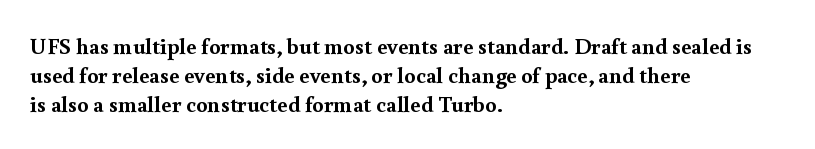
The image shows 23 px bold type, upright; set left-aligned, normal line spacing (1.26x), normal letter spacing, not underlined.
